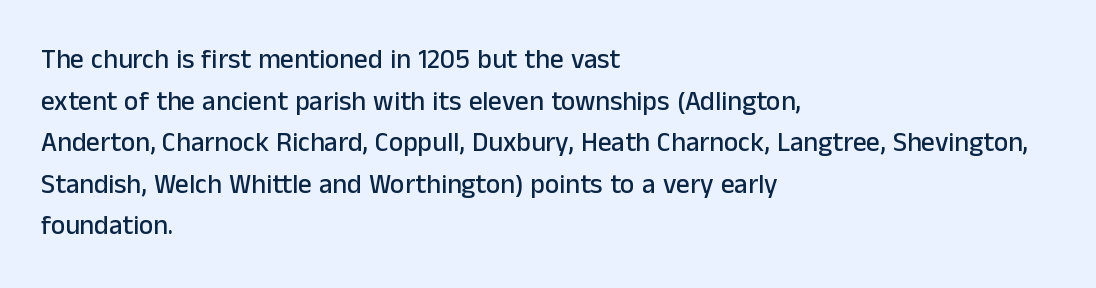
Q: Is the text italic (slanted)? A: No, it is upright.
Q: Is the text underlined? A: No.
Q: How is the paragraph aligned? A: Left-aligned.
Q: Is the spacing between letters normal or unusually wide? A: Normal.
Q: Is the spacing between lines tight, normal or loose? A: Normal.
